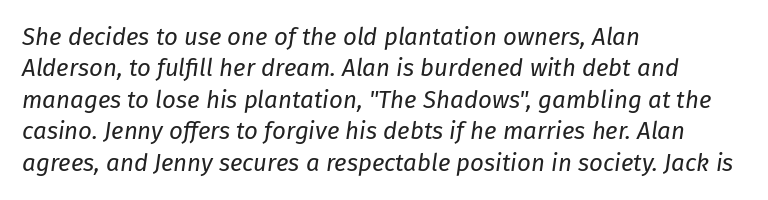
Q: Is the text bold? A: No.
Q: Is the text italic (slanted)? A: Yes, it leans right by about 8 degrees.
Q: Is the text underlined? A: No.
Q: How is the paragraph aligned? A: Left-aligned.
Q: Is the spacing between letters normal or unusually wide? A: Normal.
Q: Is the spacing between lines tight, normal or loose? A: Normal.
